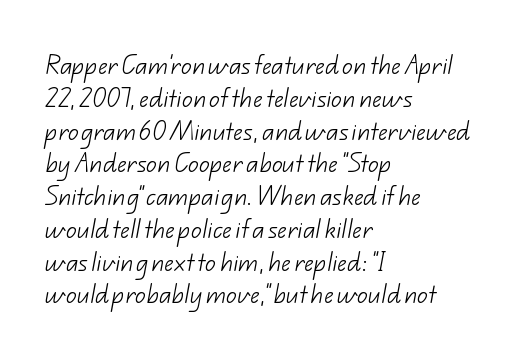
The image shows 21 px text type; set left-aligned, normal line spacing (1.56x), normal letter spacing, not underlined.
